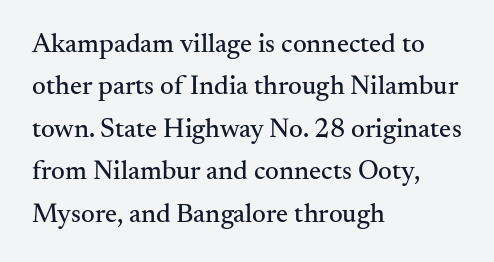
{"italic": "no", "underline": "no", "align": "left", "line_spacing": "normal", "line_spacing_ratio": 1.57, "letter_spacing": "normal", "letter_spacing_em": 0.0, "glyph_px": 27}
